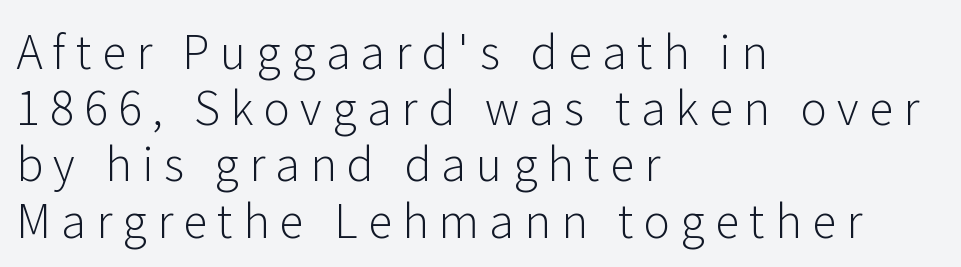
The image shows 45 px light sans-serif type, upright; set left-aligned, normal line spacing (1.25x), unusually wide letter spacing (+0.23 em), not underlined; low stroke contrast and a medium x-height.
